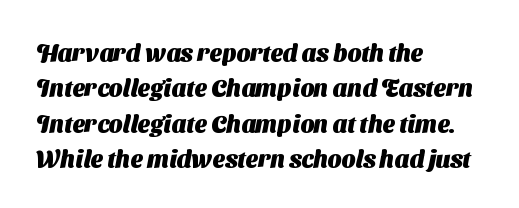
Q: Is the text bold? A: Yes.
Q: Is the text underlined? A: No.
Q: How is the paragraph aligned? A: Left-aligned.
Q: Is the spacing between letters normal or unusually wide? A: Normal.
Q: Is the spacing between lines tight, normal or loose? A: Normal.
